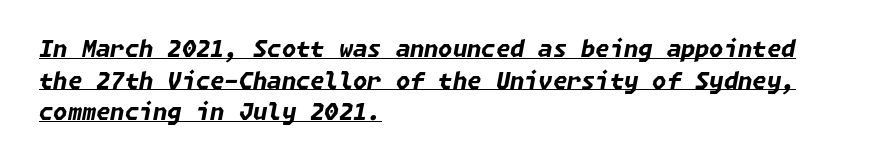
Q: Is the text bold? A: Yes.
Q: Is the text italic (slanted)? A: Yes, it leans right by about 11 degrees.
Q: Is the text underlined? A: Yes.
Q: How is the paragraph aligned? A: Left-aligned.
Q: Is the spacing between letters normal or unusually wide? A: Normal.
Q: Is the spacing between lines tight, normal or loose? A: Normal.
